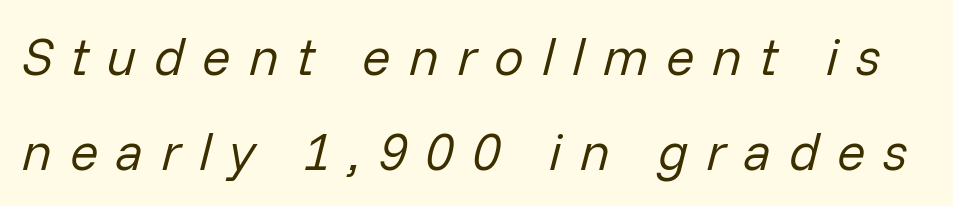
The rendering uses natural spacing where letterforms have individual widths. The specimen reads as italic at a glance. Tracking here is generous; glyphs stand well apart from one another. Beneath every word, the page is bare.
